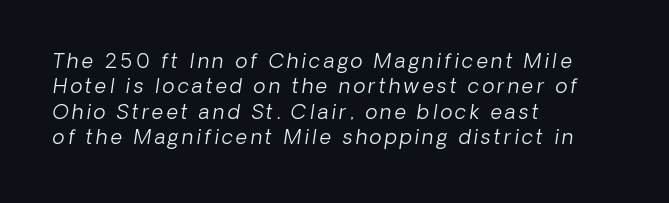
Q: Is the text bold? A: No.
Q: Is the text underlined? A: No.
Q: How is the paragraph aligned? A: Left-aligned.
Q: Is the spacing between lines tight, normal or loose? A: Normal.
